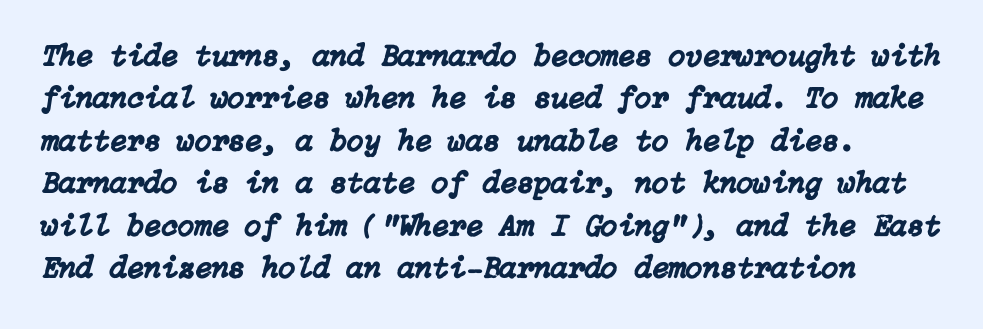
{"italic": "yes", "lean": "right", "slant_degrees": 15, "width": "normal", "stroke_contrast": "low", "x_height": "medium", "underline": "no", "line_spacing": "normal", "line_spacing_ratio": 1.37, "letter_spacing": "normal", "letter_spacing_em": 0.0, "glyph_px": 31}
